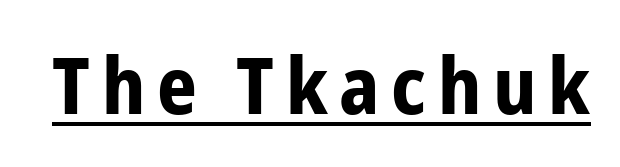
Weight: bold. The rendering uses natural spacing where letterforms have individual widths. Has an underline been added? It has. The rendering shows plain stroke endings on the letterforms — a sans-serif design. Does the lettering tilt? It doesn't — this is upright.
